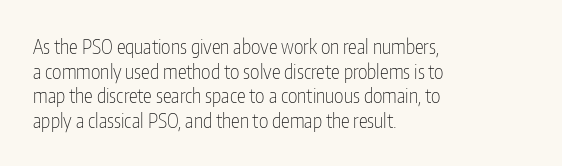
Casual observation: everything's shoved over to the left. This is not heavy type; no bold has been used. Italic? Not at all — the glyphs are vertical. The space beneath each line is pristine and unruled. No extra tracking has been applied to these lines.
